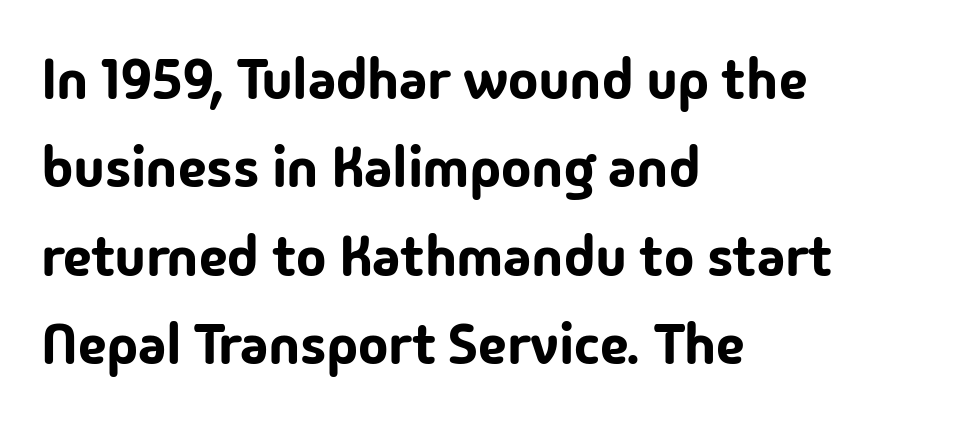
{"serif": "no", "italic": "no", "width": "normal", "stroke_contrast": "low", "x_height": "medium", "monospaced": "no", "underline": "no", "align": "left", "line_spacing": "normal", "line_spacing_ratio": 1.55, "letter_spacing": "normal", "letter_spacing_em": 0.0, "glyph_px": 57}
